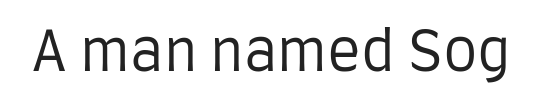
The image shows 55 px regular-weight, condensed sans-serif type, upright; set normal letter spacing, not underlined; low stroke contrast and a large x-height.
